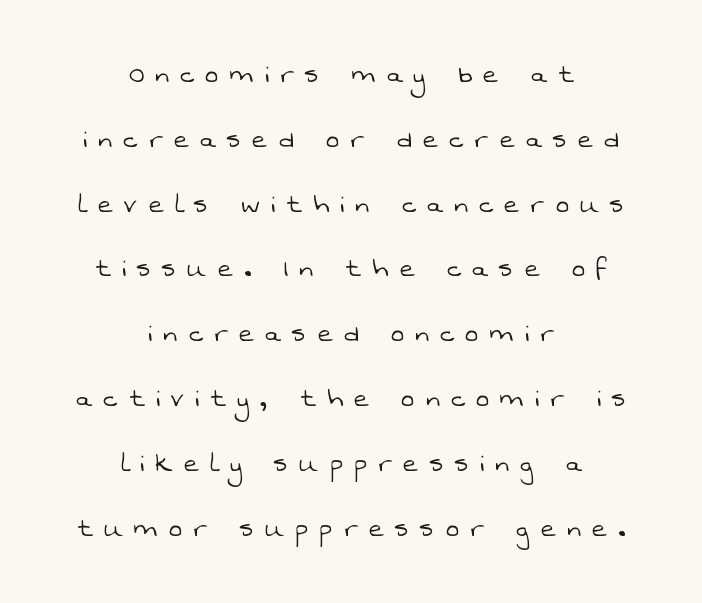
Short note: letters widely spaced. Vertically, the passage feels expansive, rows floating well apart. The space beneath each line is pristine and unruled. Is this a heavy cut? Hardly; it is regular or lighter.
